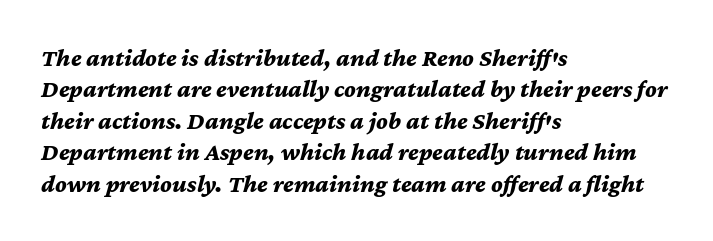
{"italic": "yes", "lean": "right", "slant_degrees": 12, "bold": "yes", "underline": "no", "align": "left", "line_spacing": "normal", "line_spacing_ratio": 1.26, "letter_spacing": "normal", "letter_spacing_em": 0.0, "glyph_px": 25}
